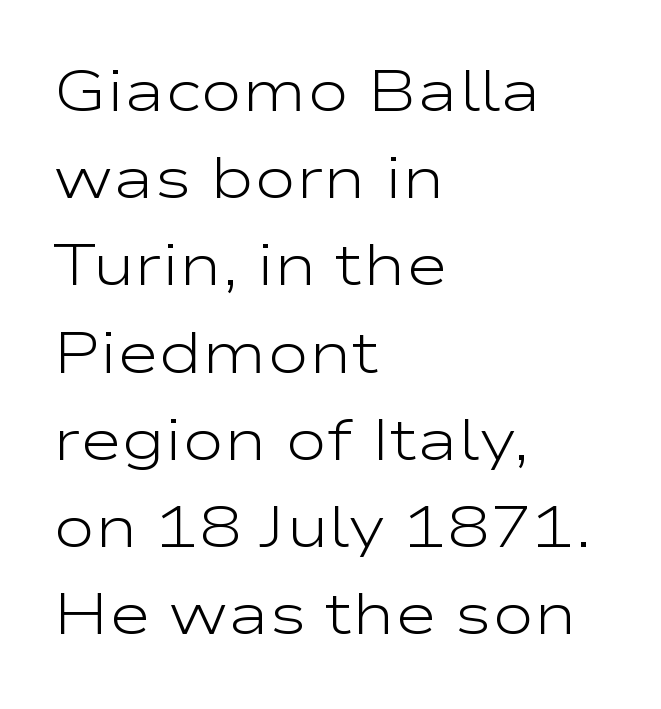
The image shows 57 px light, wide sans-serif type, upright; set left-aligned, normal line spacing (1.53x), normal letter spacing, not underlined; low stroke contrast and a medium x-height.
